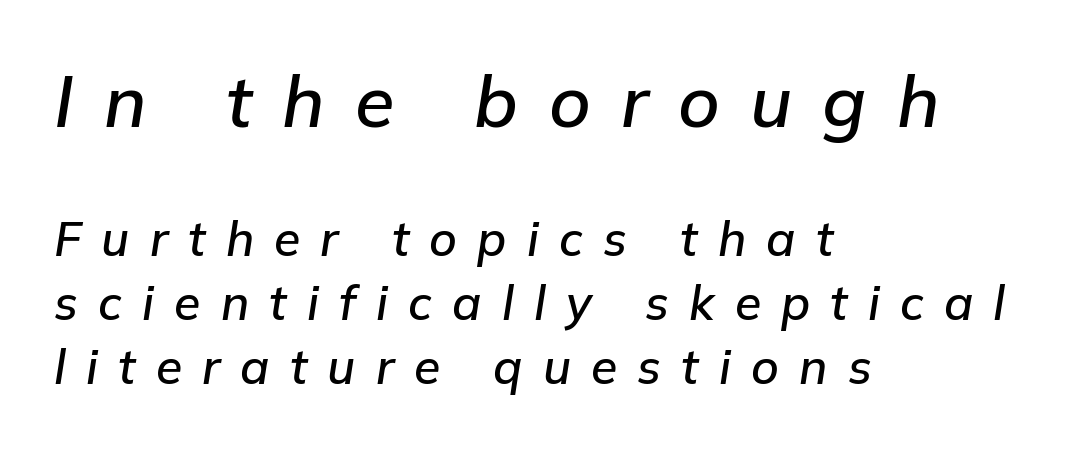
The image shows 72 px text type, italic (leaning right); set left-aligned, normal line spacing (1.33x), unusually wide letter spacing (+0.42 em), not underlined; the first (top) block is 1.5x larger; low stroke contrast and a medium x-height.
